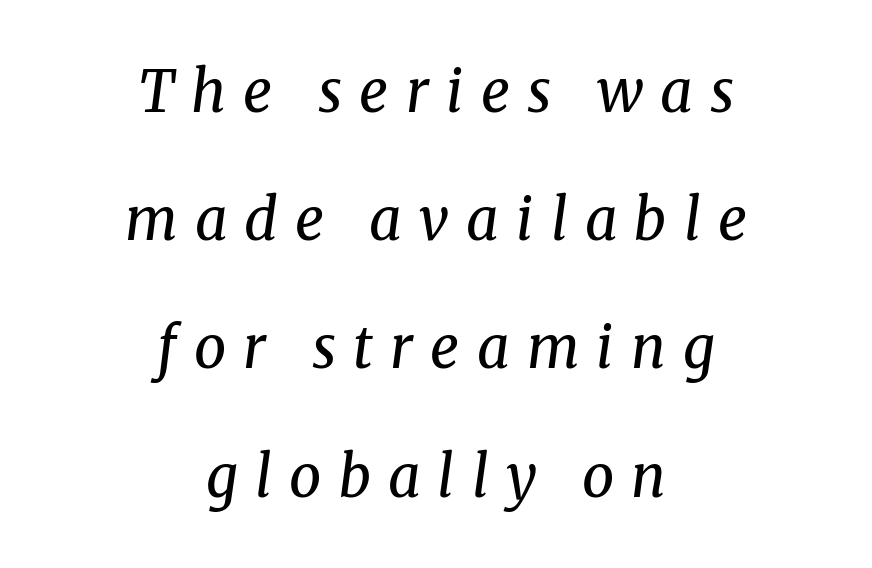
The image shows 57 px regular-weight serif type, italic (leaning right); set centered, loose line spacing (2.25x), unusually wide letter spacing (+0.3 em), not underlined; medium stroke contrast and a medium x-height.
